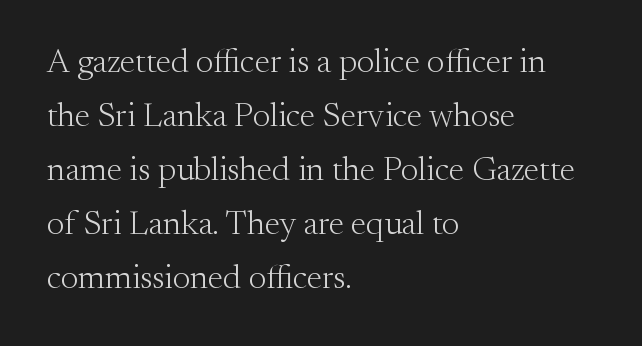
Q: Is the text bold? A: No.
Q: Is the text italic (slanted)? A: No, it is upright.
Q: Is the typeface a serif or a sans-serif typeface? A: Serif.
Q: Is the text underlined? A: No.
Q: How is the paragraph aligned? A: Left-aligned.
Q: Is the spacing between letters normal or unusually wide? A: Normal.
Q: Is the spacing between lines tight, normal or loose? A: Normal.
Q: Width (condensed, normal, or wide)? A: Normal.
Q: Stroke contrast? A: Medium.
Q: x-height? A: Small.
Q: Monospaced? A: No.
